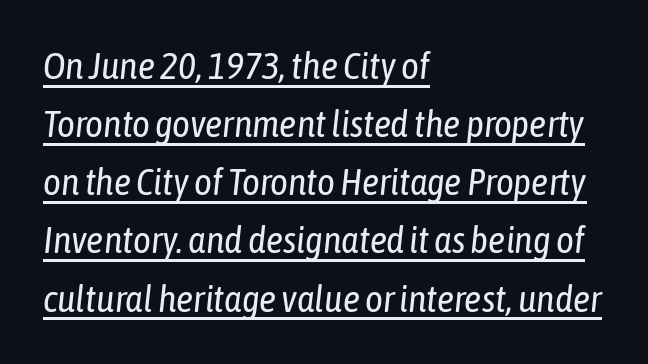
{"italic": "yes", "lean": "right", "slant_degrees": 6, "bold": "no", "weight": "regular", "width": "condensed", "stroke_contrast": "low", "x_height": "medium", "monospaced": "no", "underline": "yes", "align": "left", "line_spacing": "normal", "line_spacing_ratio": 1.53, "letter_spacing": "normal", "letter_spacing_em": 0.0, "glyph_px": 38}
